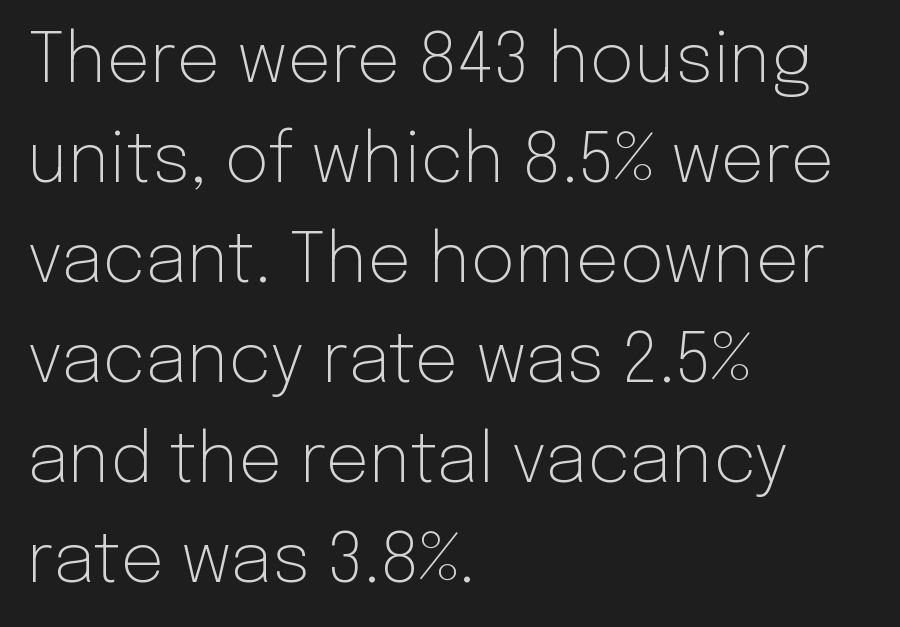
Is this a fixed-width face? No — the glyphs have proportional, varying widths. The specimen reads as upright at a glance. Rule under the text: the space is simply empty. This is sans-serif lettering, the kind often seen on screens and signage.
